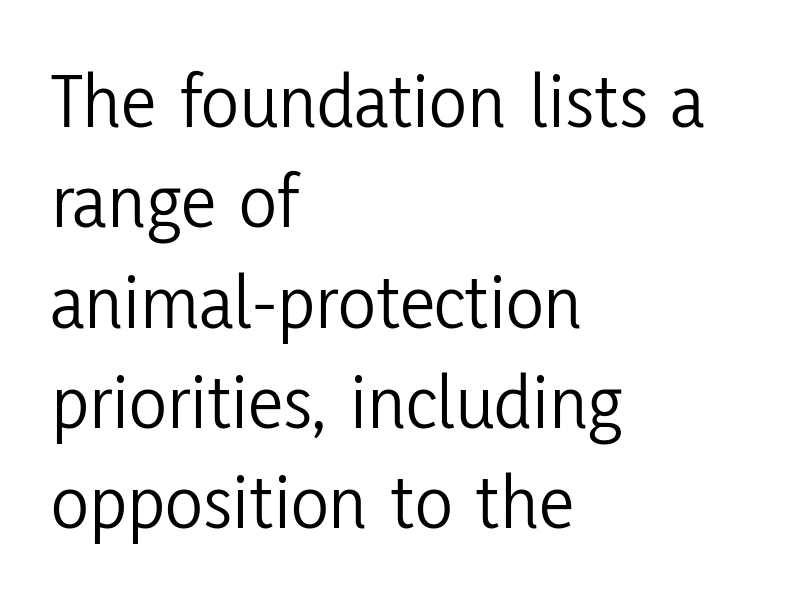
Rendered with straight, roman letterforms. The words here are not underlined. Do the characters align in a grid? No, the font is proportional. No heavy texture on the line: the type isn't bold. Visually the block forms a straight wall on the left and a jagged coastline on the right.
